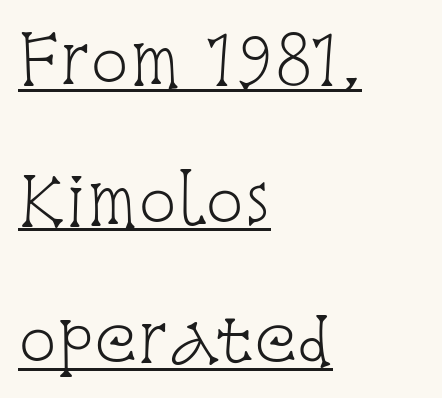
{"serif": "yes", "italic": "no", "bold": "no", "weight": "light", "width": "condensed", "stroke_contrast": "low", "x_height": "large", "monospaced": "no", "underline": "yes", "align": "left", "line_spacing": "loose", "line_spacing_ratio": 2.18, "letter_spacing": "normal", "letter_spacing_em": 0.0, "glyph_px": 64}
